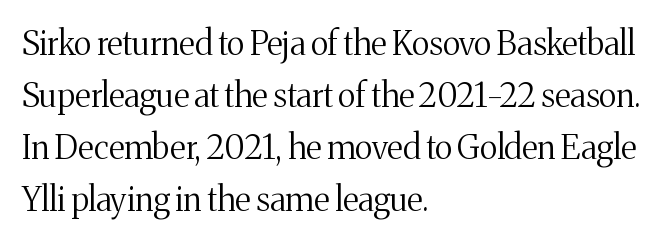
{"serif": "yes", "italic": "no", "bold": "no", "weight": "regular", "width": "normal", "stroke_contrast": "medium", "x_height": "medium", "monospaced": "no", "underline": "no", "align": "left", "line_spacing": "normal", "line_spacing_ratio": 1.58, "letter_spacing": "normal", "letter_spacing_em": 0.0, "glyph_px": 33}
